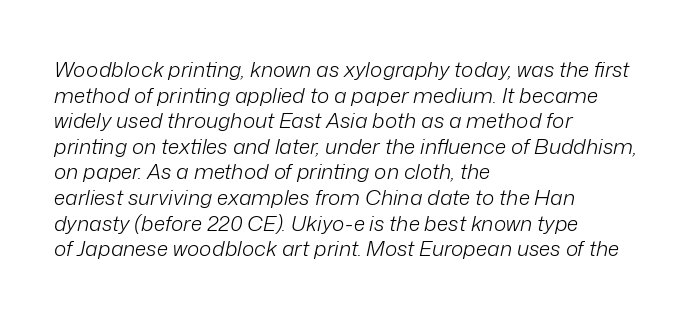
{"italic": "yes", "lean": "right", "slant_degrees": 12, "bold": "no", "underline": "no", "align": "left", "line_spacing_ratio": 1.22, "letter_spacing": "normal", "letter_spacing_em": 0.0, "glyph_px": 21}
